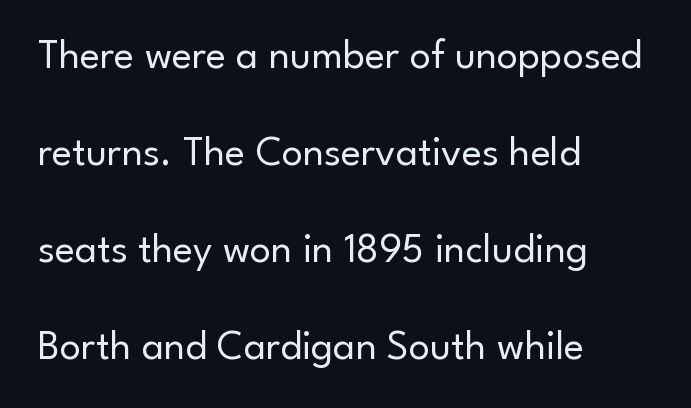
The image shows 42 px regular-weight sans-serif type, upright; set left-aligned, loose line spacing (2.31x), normal letter spacing, not underlined; low stroke contrast and a small x-height.
